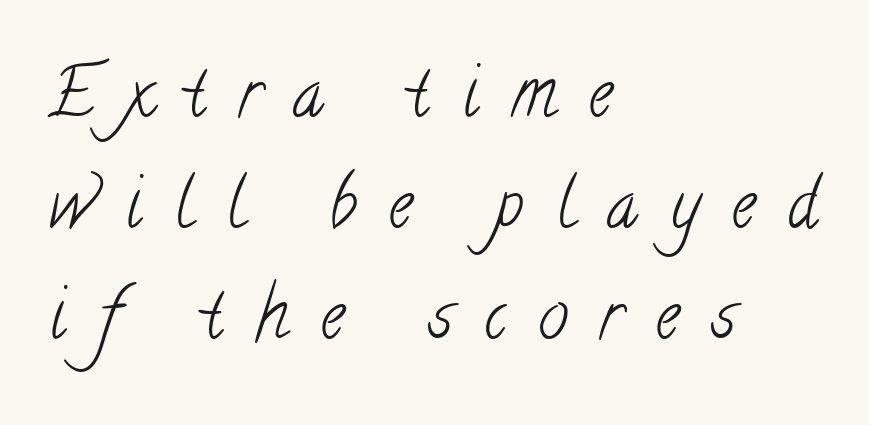
Check under the words: just untouched page. Tracking value appears strongly positive — letters spread wide. Varying glyph widths throughout — classic text-font behaviour. Stroke terminals: seriffed. Caption: face not bold, strokes unweighted. Leading matches the norm, producing a regular column.
